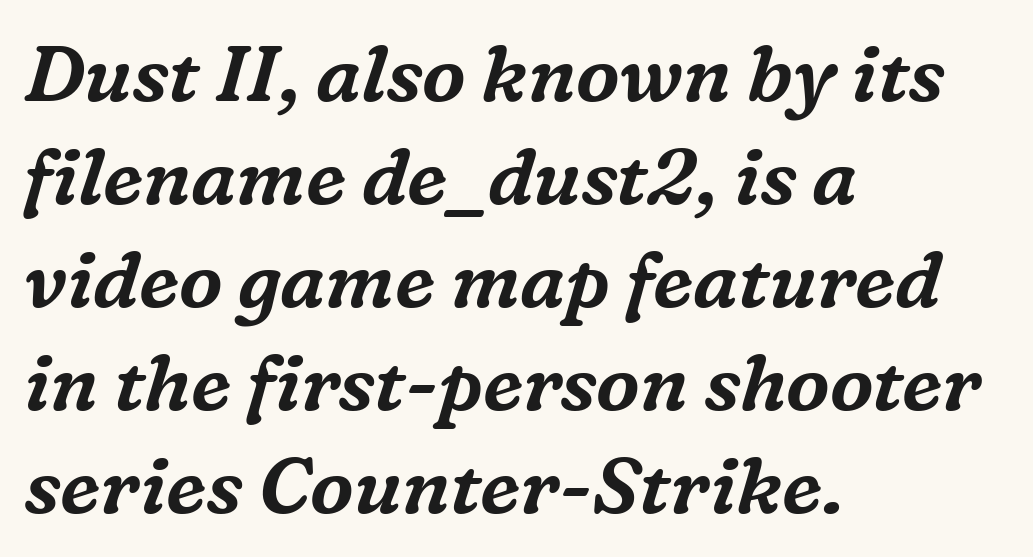
Q: Is the text italic (slanted)? A: Yes, it leans right by about 16 degrees.
Q: Is the typeface a serif or a sans-serif typeface? A: Serif.
Q: Is the text underlined? A: No.
Q: How is the paragraph aligned? A: Left-aligned.
Q: Is the spacing between letters normal or unusually wide? A: Normal.
Q: Is the spacing between lines tight, normal or loose? A: Normal.
Q: Width (condensed, normal, or wide)? A: Normal.
Q: Stroke contrast? A: Medium.
Q: x-height? A: Medium.
Q: Monospaced? A: No.
